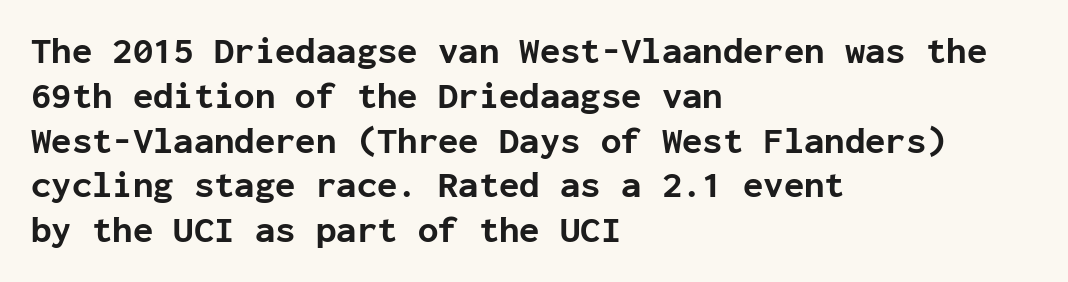
The passage shown has conventional tracking throughout. Quick note: not italic, upright. Nothing sits at the stroke ends, so this counts as sans-serif. Casual observation: everything's shoved over to the left. Every letter is thick-stroked: bold, no question.
